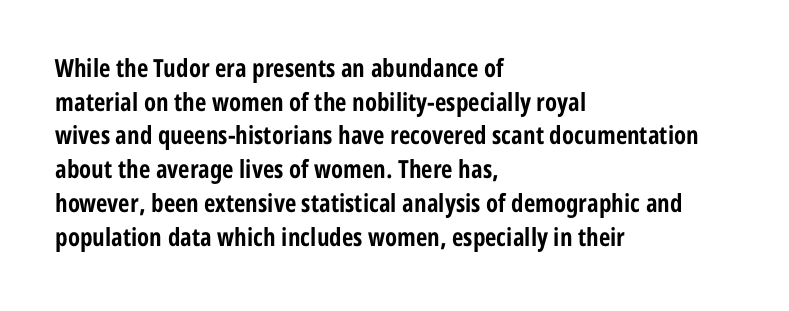
{"italic": "no", "bold": "yes", "underline": "no", "align": "left", "line_spacing": "normal", "line_spacing_ratio": 1.35, "letter_spacing": "normal", "letter_spacing_em": 0.0, "glyph_px": 25}
